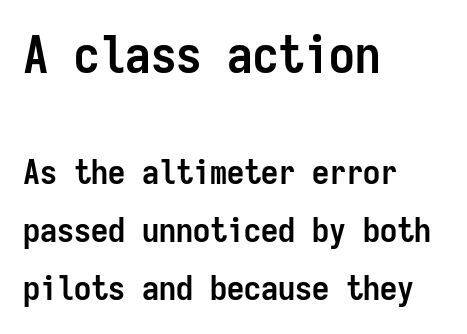
{"serif": "no", "italic": "no", "bold": "yes", "weight": "semibold", "width": "condensed", "stroke_contrast": "low", "x_height": "medium", "monospaced": "yes", "underline": "no", "align": "left", "line_spacing": "normal", "line_spacing_ratio": 1.7, "letter_spacing": "normal", "letter_spacing_em": 0.0, "larger_block": "first", "size_ratio": 1.5, "glyph_px": 51}
